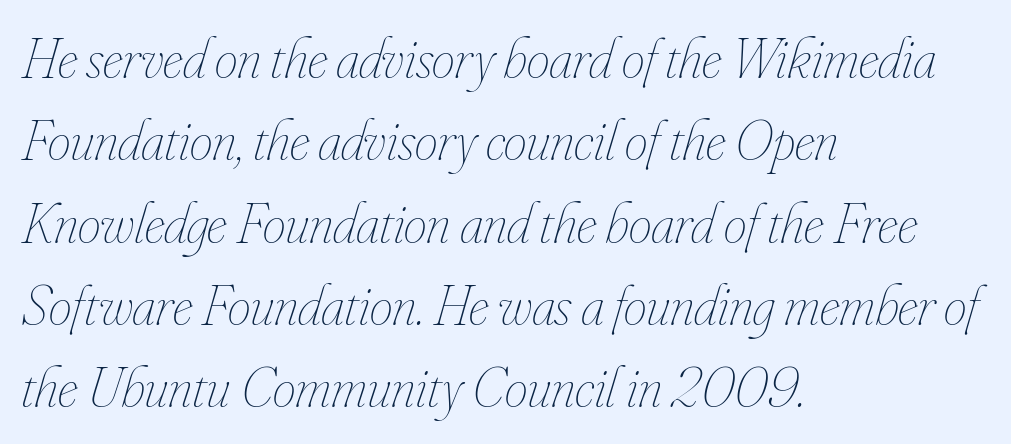
Any mark beneath the type? The region is blank. Each letter keeps its own natural width here, so spacing adapts to shape. How would I describe the line gaps? Plain and ordinary. The letters look calm and open, with moderate or lighter stems. Quick note: italic. How are the letters spaced? Ordinarily, with no added tracking.
